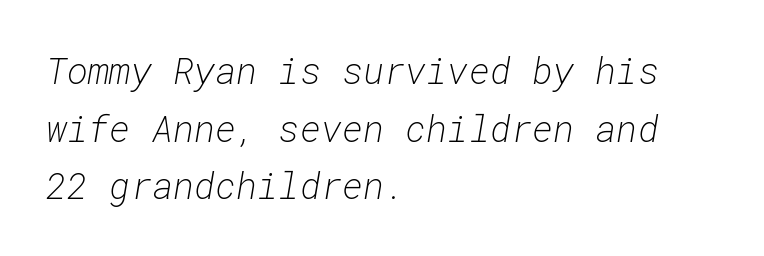
Q: Is the text bold? A: No.
Q: Is the text italic (slanted)? A: Yes, it leans right by about 10 degrees.
Q: Is the text underlined? A: No.
Q: How is the paragraph aligned? A: Left-aligned.
Q: Is the spacing between letters normal or unusually wide? A: Normal.
Q: Is the spacing between lines tight, normal or loose? A: Normal.
Q: Width (condensed, normal, or wide)? A: Normal.
Q: Stroke contrast? A: Low.
Q: x-height? A: Medium.
Q: Monospaced? A: Yes.
